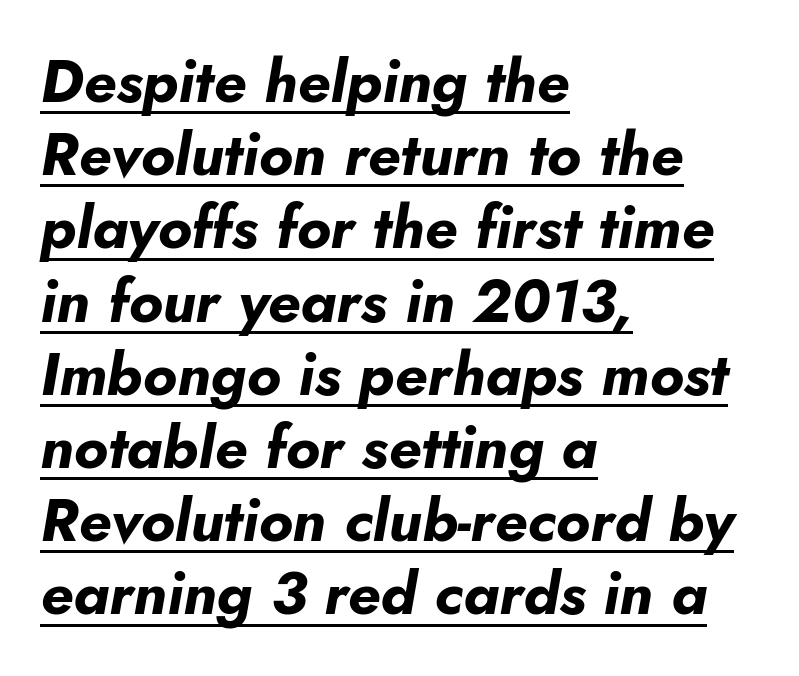
The image shows 60 px bold type, italic (leaning right); set left-aligned, line spacing 1.22x, normal letter spacing, underlined; low stroke contrast and a small x-height.
